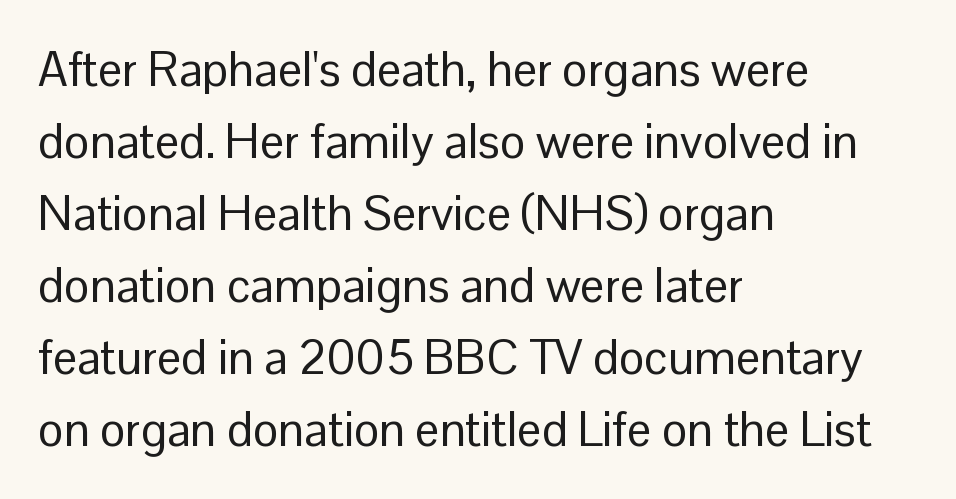
The image shows 48 px regular-weight sans-serif type, upright; set left-aligned, normal line spacing (1.5x), normal letter spacing, not underlined; low stroke contrast and a medium x-height.
